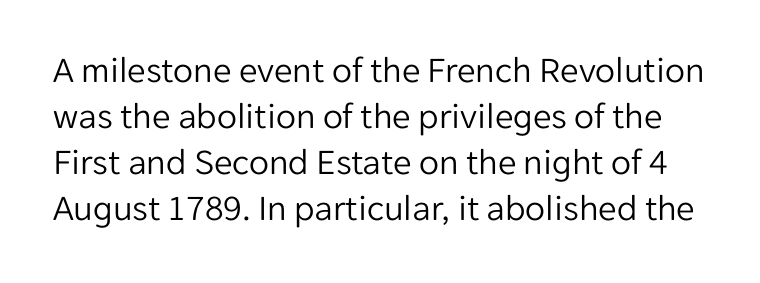
Is this a sans? Yes — the strokes have no serifs. Looks like regular typesetting: each glyph gets only the width it needs. Notice how the stems are strictly vertical — no italics here. The letterforms sit shoulder to shoulder at normal distance.
